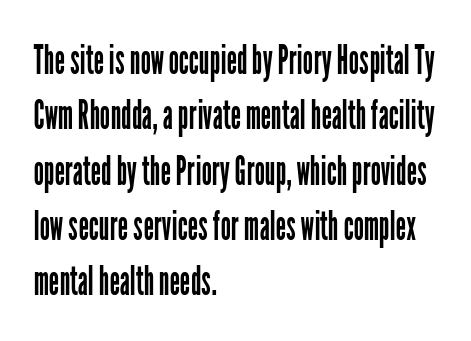
Are there feet on the stems? There aren't — it's a sans. You could call the tracking neutral — neither tight nor loose. These lines sit exactly where default settings would place them. Lines of text with bare space underneath. The text block is weighted toward the left margin, trailing off unevenly rightward.
